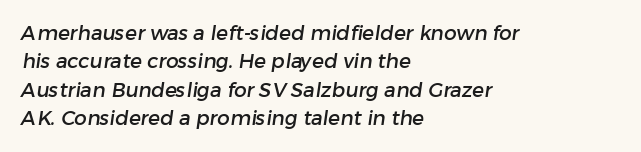
If you measured baseline to baseline, you'd find a middling distance. How are the letters spaced? Ordinarily, with no added tracking. Nobody drew a line under any word here. This rendering uses left alignment, leaving the right contour irregular.
